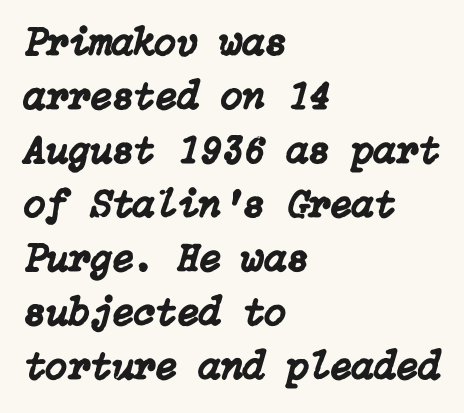
Q: Is the text italic (slanted)? A: Yes, it leans right by about 15 degrees.
Q: Is the text underlined? A: No.
Q: How is the paragraph aligned? A: Left-aligned.
Q: Is the spacing between letters normal or unusually wide? A: Normal.
Q: Is the spacing between lines tight, normal or loose? A: Normal.
Q: Width (condensed, normal, or wide)? A: Normal.
Q: Stroke contrast? A: Low.
Q: x-height? A: Medium.
